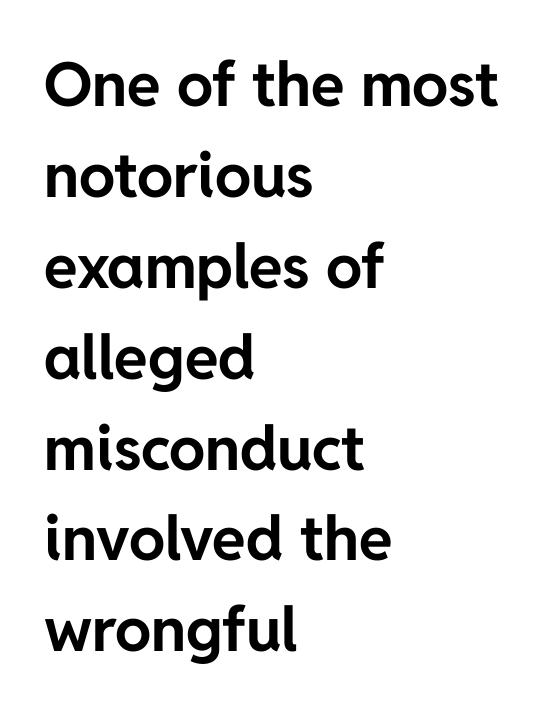
The image shows 61 px bold sans-serif type, upright; set left-aligned, normal line spacing (1.49x), normal letter spacing, not underlined; low stroke contrast and a medium x-height.
